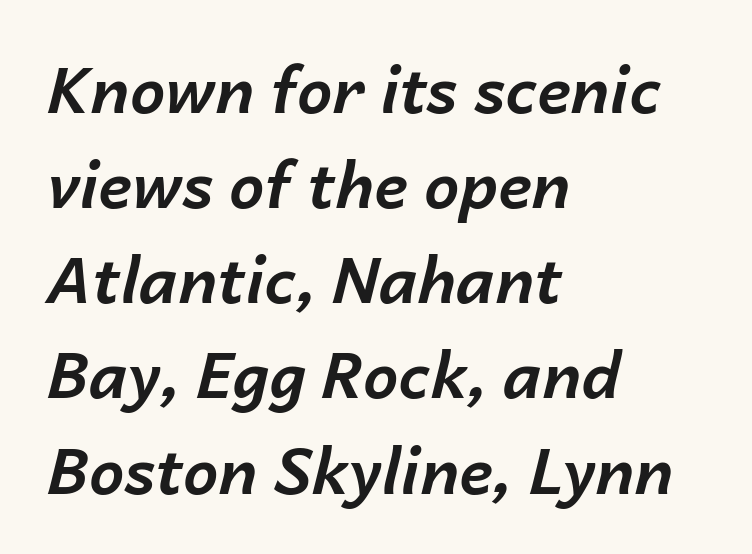
Q: Is the text bold? A: Yes.
Q: Is the text italic (slanted)? A: Yes, it leans right by about 14 degrees.
Q: Is the text underlined? A: No.
Q: How is the paragraph aligned? A: Left-aligned.
Q: Is the spacing between letters normal or unusually wide? A: Normal.
Q: Is the spacing between lines tight, normal or loose? A: Normal.
Q: Width (condensed, normal, or wide)? A: Normal.
Q: Stroke contrast? A: Low.
Q: x-height? A: Medium.
Q: Monospaced? A: No.
